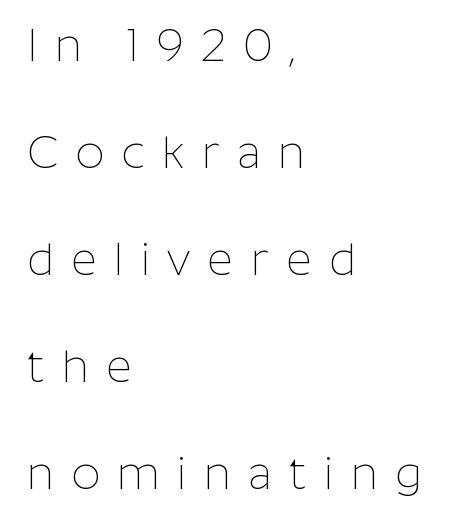
Caption: face not bold, strokes unweighted. All the whitespace from short lines collects on the right. Typographically, this falls in the sans-serif category. A typesetter would call this heavily tracked-out type.
